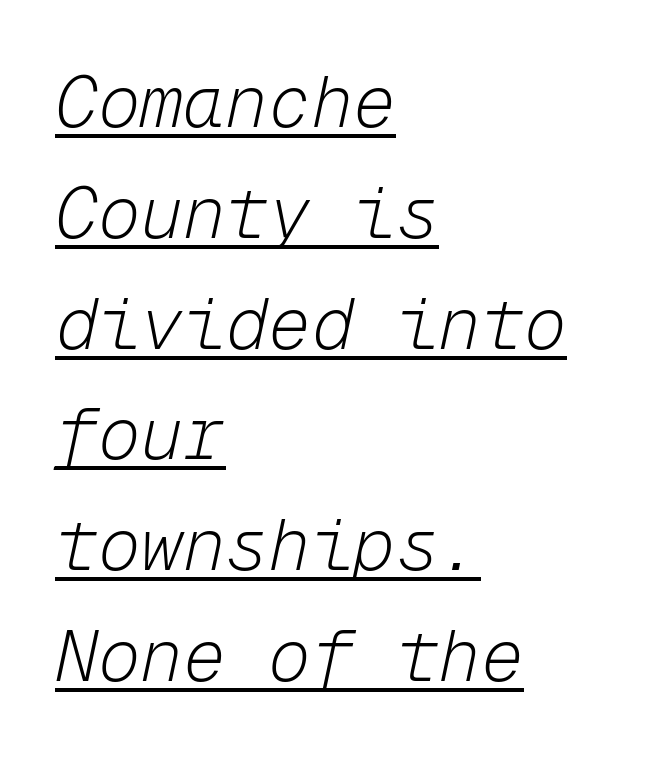
Q: Is the text bold? A: No.
Q: Is the text italic (slanted)? A: Yes, it leans right by about 12 degrees.
Q: Is the text underlined? A: Yes.
Q: How is the paragraph aligned? A: Left-aligned.
Q: Is the spacing between letters normal or unusually wide? A: Normal.
Q: Is the spacing between lines tight, normal or loose? A: Normal.
Q: Width (condensed, normal, or wide)? A: Normal.
Q: Stroke contrast? A: Low.
Q: x-height? A: Medium.
Q: Monospaced? A: Yes.
